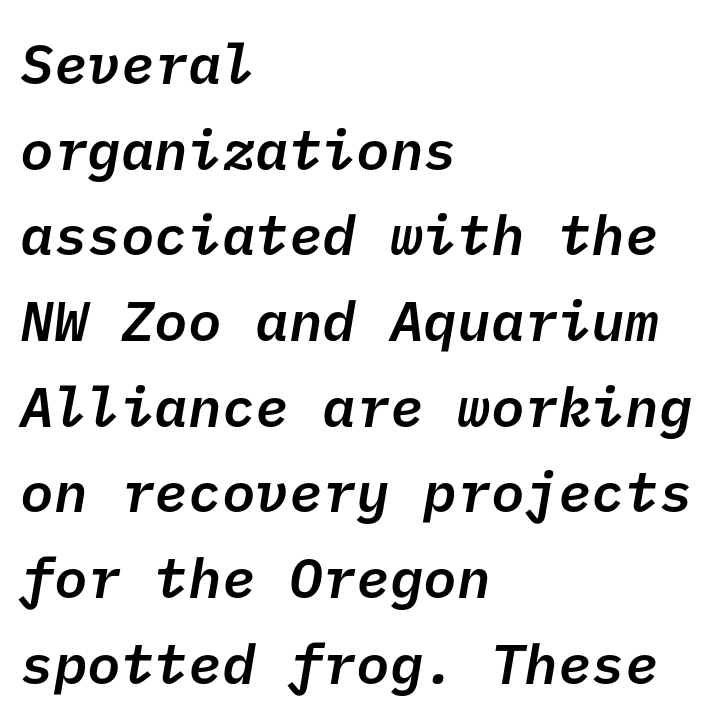
{"serif": "no", "bold": "semi", "weight": "semibold", "width": "normal", "stroke_contrast": "low", "x_height": "medium", "underline": "no", "align": "left", "line_spacing": "normal", "line_spacing_ratio": 1.53, "letter_spacing": "normal", "letter_spacing_em": 0.0, "glyph_px": 56}
